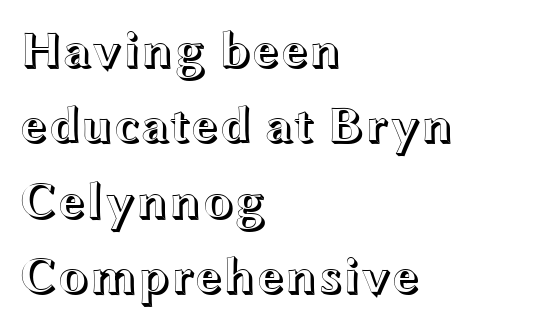
The face used here is rendered with its standard letterfit. A typesetter would call this leading conventional body-copy spacing. Each line starts at the same left margin while the right side varies. Plain, unruled lines of type.
